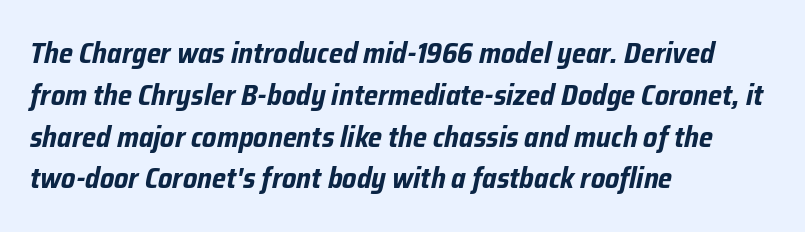
The image shows 29 px bold, condensed type, italic (leaning right); set left-aligned, normal line spacing (1.44x), normal letter spacing, not underlined; low stroke contrast and a medium x-height.
